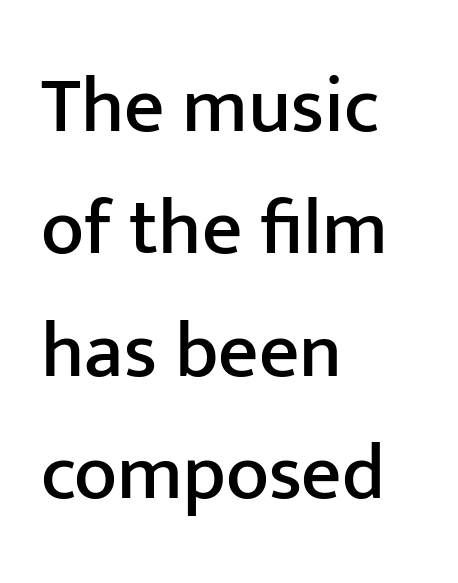
Q: Is the text italic (slanted)? A: No, it is upright.
Q: Is the typeface a serif or a sans-serif typeface? A: Sans-serif.
Q: Is the text underlined? A: No.
Q: How is the paragraph aligned? A: Left-aligned.
Q: Is the spacing between letters normal or unusually wide? A: Normal.
Q: Is the spacing between lines tight, normal or loose? A: Normal.
Q: Width (condensed, normal, or wide)? A: Normal.
Q: Stroke contrast? A: Low.
Q: x-height? A: Medium.
Q: Monospaced? A: No.
